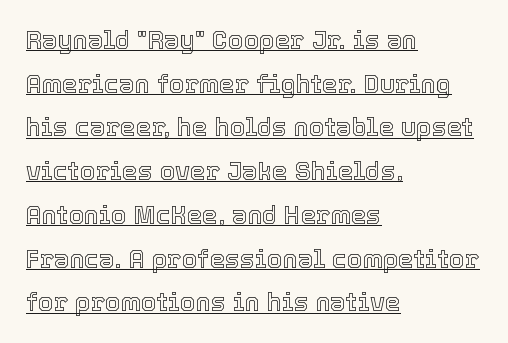
Layout note: lines flush left. The rendering uses the underline text-decoration. Italic: no, the glyphs are upright roman. This rendering leaves character spacing at its baseline value.
